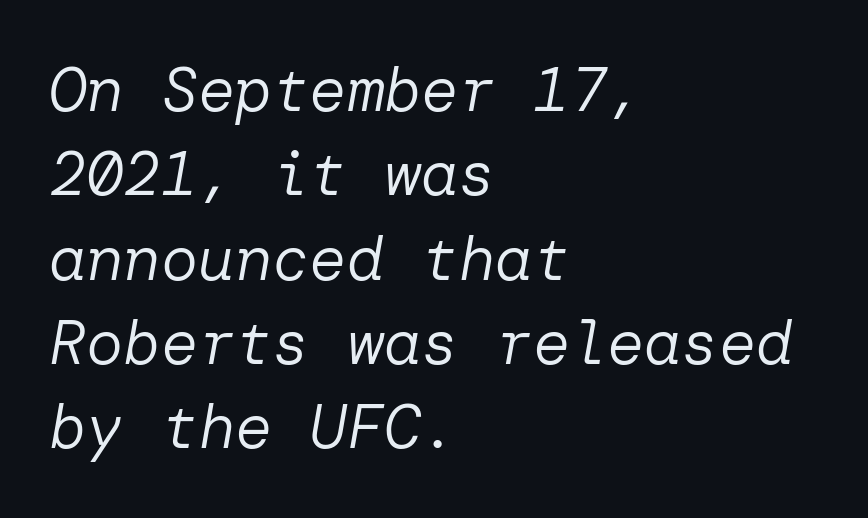
The image shows 62 px regular-weight type, italic (leaning right); set left-aligned, normal line spacing (1.36x), normal letter spacing, not underlined; low stroke contrast and a medium x-height.
